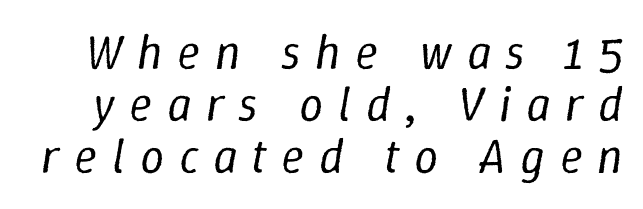
This sample has the flowing, uneven cadence of proportional lettering. The string is rendered with underlining switched off. In terms of letterspacing, this is a distinctly airy, spread setting. The whole block is typeset with a tilt. No heavy texture on the line: the type isn't bold.
